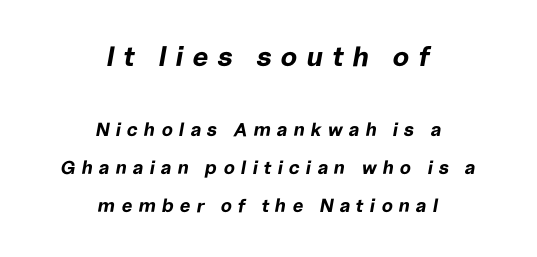
{"italic": "yes", "lean": "right", "slant_degrees": 10, "bold": "yes", "weight": "bold", "width": "normal", "stroke_contrast": "low", "x_height": "medium", "monospaced": "no", "underline": "no", "align": "center", "line_spacing": "loose", "line_spacing_ratio": 2.01, "letter_spacing": "wide", "letter_spacing_em": 0.32, "larger_block": "first", "size_ratio": 1.47, "glyph_px": 28}
